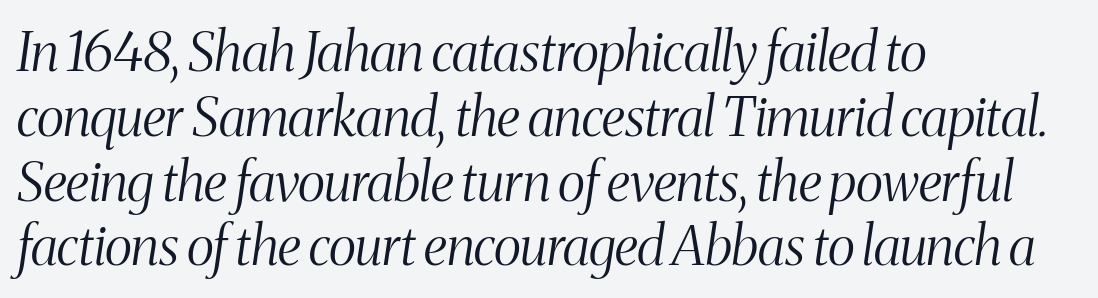
The baseline area is clear. Varying glyph widths throughout — classic text-font behaviour. Font category for this specimen: serif. The font's italic variant was chosen for this text. Ink coverage per letter is moderate at most.
